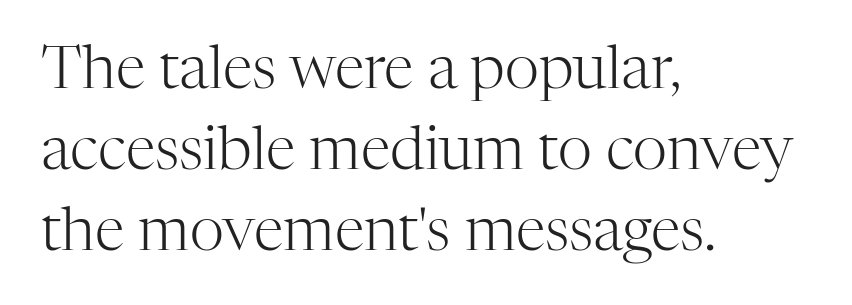
{"serif": "yes", "italic": "no", "bold": "no", "weight": "light", "width": "normal", "stroke_contrast": "high", "x_height": "medium", "monospaced": "no", "underline": "no", "align": "left", "line_spacing": "normal", "line_spacing_ratio": 1.35, "letter_spacing": "normal", "letter_spacing_em": 0.0, "glyph_px": 60}
